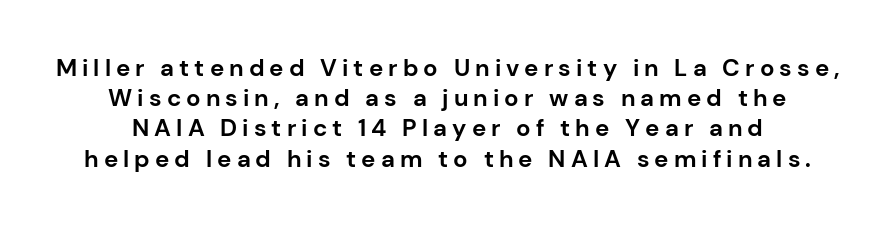
Q: Is the text bold? A: Yes.
Q: Is the text italic (slanted)? A: No, it is upright.
Q: Is the text underlined? A: No.
Q: Is the spacing between letters normal or unusually wide? A: Unusually wide.
Q: Is the spacing between lines tight, normal or loose? A: Normal.
